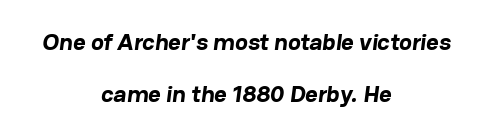
{"bold": "yes", "underline": "no", "align": "center", "line_spacing": "loose", "line_spacing_ratio": 2.15, "letter_spacing": "normal", "letter_spacing_em": 0.0, "glyph_px": 24}
